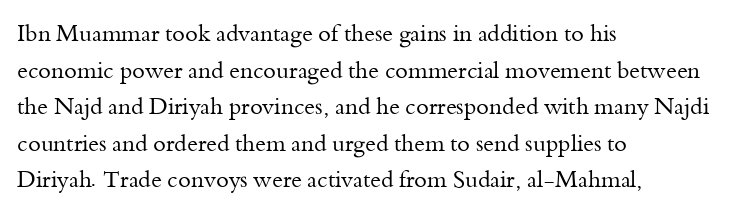
The image shows 23 px text type, upright; set left-aligned, normal line spacing (1.59x), normal letter spacing, not underlined.
